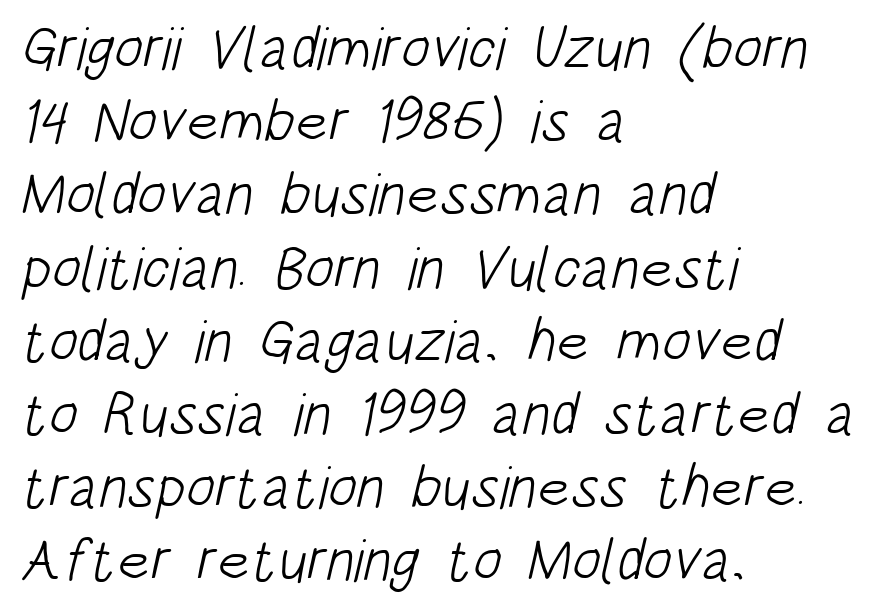
Q: Is the text bold? A: No.
Q: Is the typeface a serif or a sans-serif typeface? A: Sans-serif.
Q: Is the text underlined? A: No.
Q: How is the paragraph aligned? A: Left-aligned.
Q: Is the spacing between letters normal or unusually wide? A: Normal.
Q: Width (condensed, normal, or wide)? A: Condensed.
Q: Stroke contrast? A: Low.
Q: x-height? A: Large.
Q: Monospaced? A: No.
